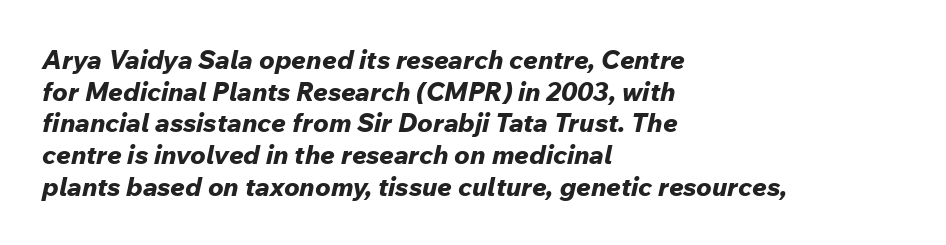
The image shows 26 px bold type, italic (leaning right); set left-aligned, line spacing 1.22x, normal letter spacing, not underlined.
